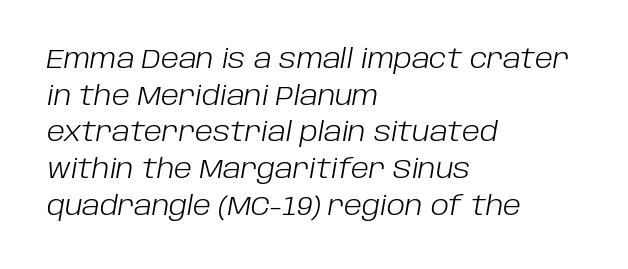
The lines in this sample share a left origin and differ only in where they stop. Letter spacing: default. Leading: standard. Stems here are at most as thick as an everyday book face.
